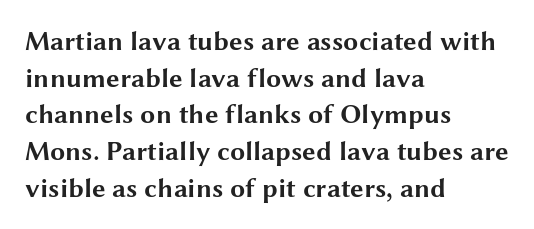
The image shows 27 px bold type, upright; set left-aligned, normal line spacing (1.36x), normal letter spacing, not underlined.
